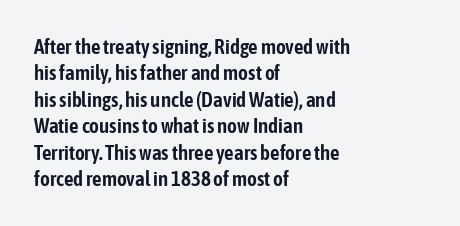
Q: Is the text italic (slanted)? A: No, it is upright.
Q: Is the text underlined? A: No.
Q: How is the paragraph aligned? A: Left-aligned.
Q: Is the spacing between letters normal or unusually wide? A: Normal.
Q: Is the spacing between lines tight, normal or loose? A: Normal.
